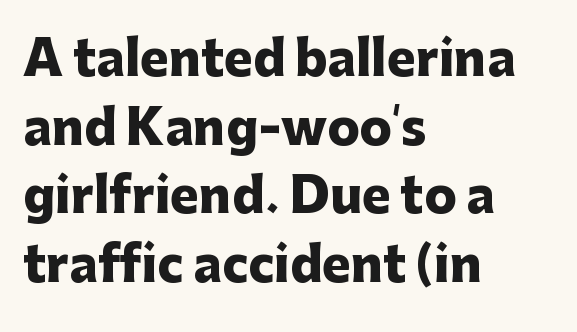
This rendering leaves character spacing at its baseline value. Visually the block forms a straight wall on the left and a jagged coastline on the right. The face used here is a sans, in the tradition of grotesques and geometrics. Set as a true bold cut, around the 700 mark. You can tell it's not italic because the verticals are truly vertical. The rendering uses natural spacing where letterforms have individual widths.
